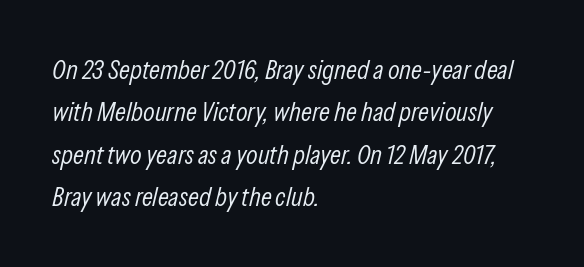
{"italic": "yes", "lean": "right", "slant_degrees": 13, "bold": "no", "underline": "no", "align": "left", "line_spacing": "normal", "line_spacing_ratio": 1.57, "letter_spacing": "normal", "letter_spacing_em": 0.0, "glyph_px": 27}
